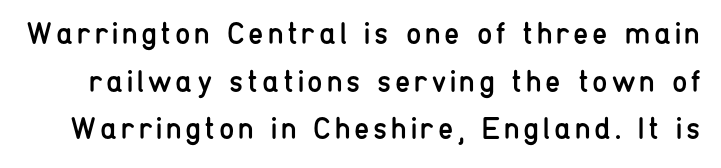
The image shows 31 px regular-weight, condensed sans-serif type, upright; set normal line spacing (1.54x), not underlined; low stroke contrast and a medium x-height.
